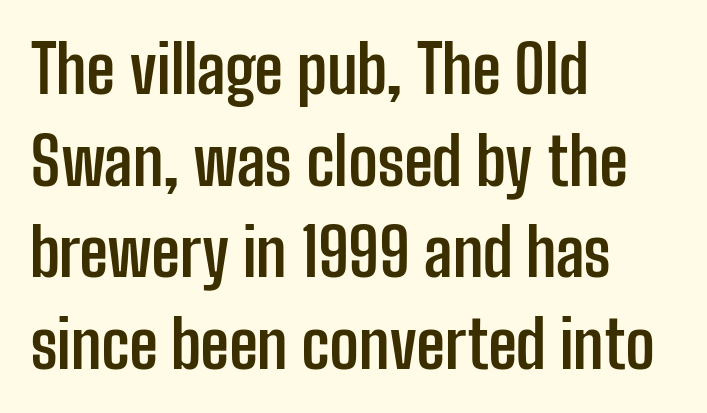
{"serif": "no", "italic": "no", "bold": "yes", "weight": "semibold", "width": "condensed", "stroke_contrast": "low", "x_height": "medium", "monospaced": "no", "underline": "no", "align": "left", "line_spacing": "normal", "line_spacing_ratio": 1.41, "letter_spacing": "normal", "letter_spacing_em": 0.0, "glyph_px": 65}
